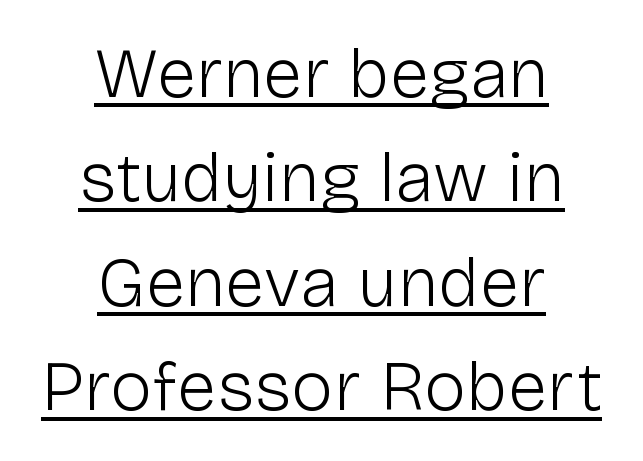
{"serif": "no", "italic": "no", "bold": "no", "weight": "light", "width": "normal", "stroke_contrast": "low", "x_height": "medium", "monospaced": "no", "underline": "yes", "align": "center", "line_spacing": "normal", "line_spacing_ratio": 1.47, "letter_spacing": "normal", "letter_spacing_em": 0.0, "glyph_px": 71}
